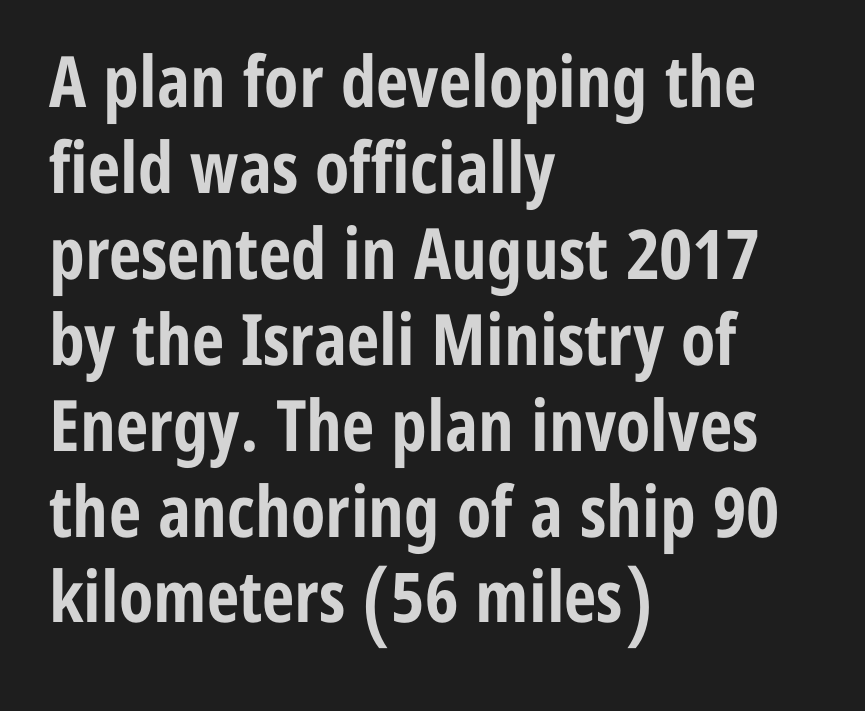
You could not count columns in this text — the font is proportionally spaced. Horizontally, the lines are justified to the leading edge only. The type sits square on the baseline with zero lean. This is heavy type, rendered in bold. Type style note: lacks serifs. There is no visible air inserted between adjacent glyphs.
